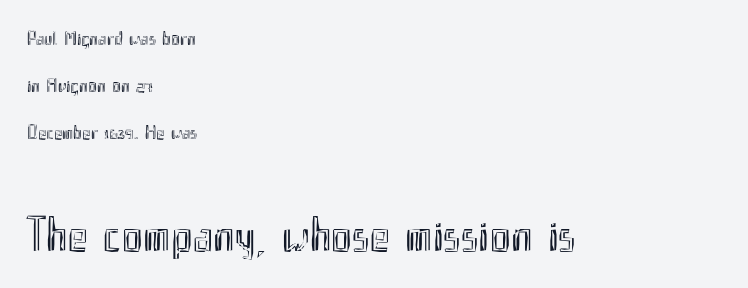
Q: Is the text italic (slanted)? A: No, it is upright.
Q: Is the text underlined? A: No.
Q: How is the paragraph aligned? A: Left-aligned.
Q: Is the spacing between letters normal or unusually wide? A: Normal.
Q: Is the spacing between lines tight, normal or loose? A: Loose.
Q: Which block of text is set in a larger size, the first (top) or the second (bottom)? A: The second (bottom) one.
Q: Width (condensed, normal, or wide)? A: Condensed.
Q: x-height? A: Small.
Q: Monospaced? A: No.
